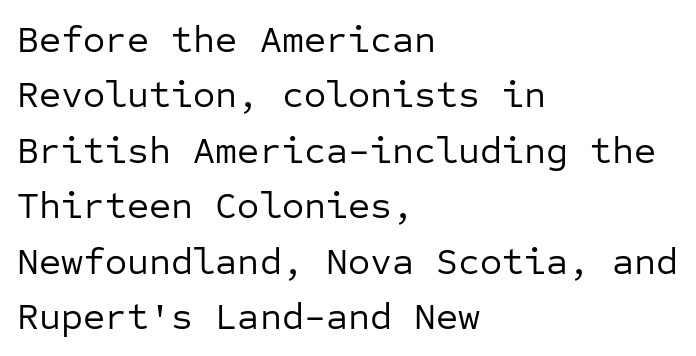
Compared with typical body copy, the letter spacing here is the same. Posture: upright roman. You could count columns in this text — the font is strictly monospaced. Serifs: no, the terminals of the letterforms are clean. Line starts are locked; line ends wander.
